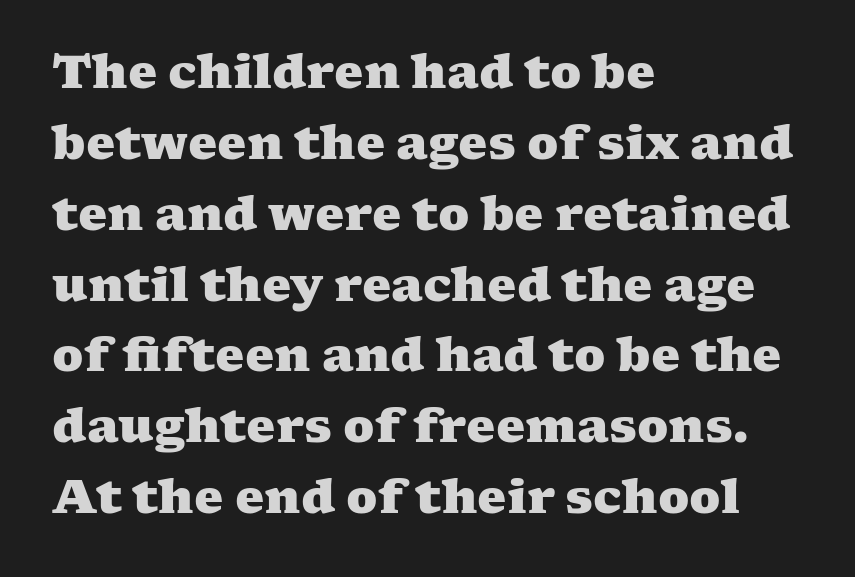
Q: Is the text bold? A: Yes.
Q: Is the typeface a serif or a sans-serif typeface? A: Serif.
Q: Is the text underlined? A: No.
Q: How is the paragraph aligned? A: Left-aligned.
Q: Is the spacing between letters normal or unusually wide? A: Normal.
Q: Is the spacing between lines tight, normal or loose? A: Normal.
Q: Width (condensed, normal, or wide)? A: Wide.
Q: Stroke contrast? A: Medium.
Q: x-height? A: Medium.
Q: Monospaced? A: No.
